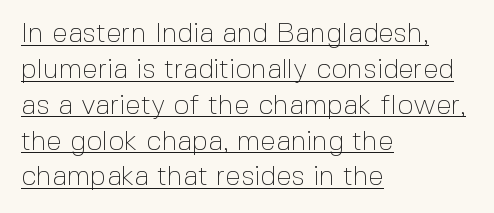
Does a line run under the words? Yes, clearly. This sample uses a sans-serif face. Students, observe: this is what conventionally led text looks like. Is the block centered? No — it sits flush against the left margin. The horizontal fit of the characters is conventional and even. Is the stroke heavy? The answer is a plain regular-or-lighter.
